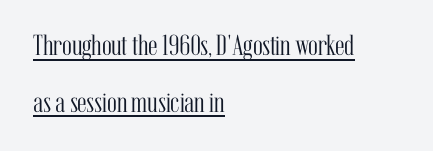
The image shows 29 px light, condensed serif type, upright; set left-aligned, loose line spacing (1.96x), normal letter spacing, underlined; medium stroke contrast and a medium x-height.
